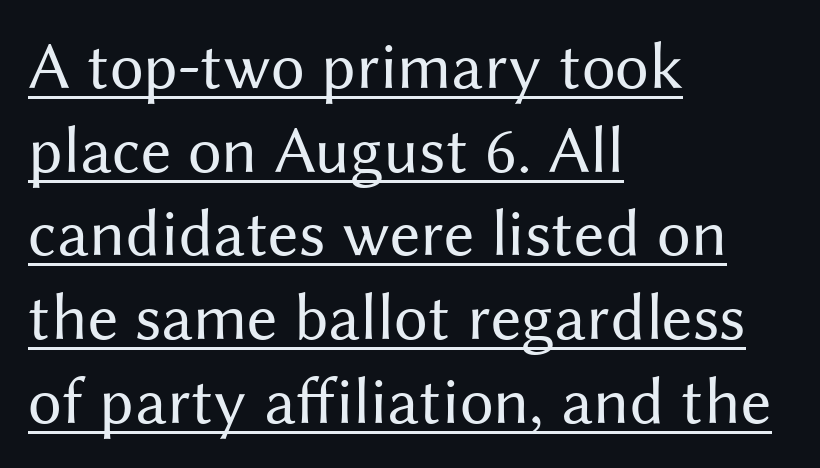
{"serif": "no", "italic": "no", "bold": "no", "weight": "regular", "width": "normal", "stroke_contrast": "medium", "x_height": "medium", "monospaced": "no", "underline": "yes", "align": "left", "line_spacing": "normal", "line_spacing_ratio": 1.25, "letter_spacing": "normal", "letter_spacing_em": 0.0, "glyph_px": 67}
